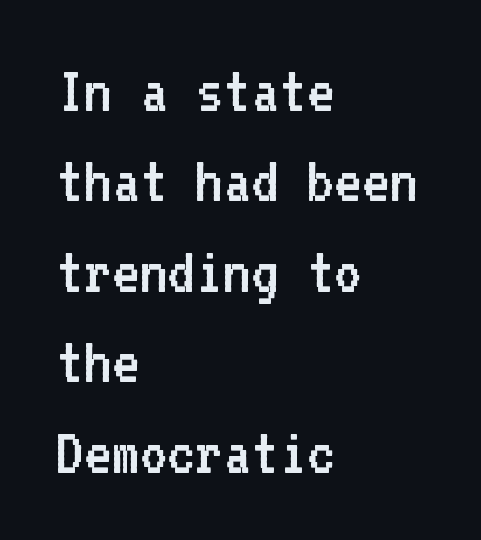
The image shows 67 px regular-weight sans-serif type, upright, monospaced; set left-aligned, normal line spacing (1.35x), normal letter spacing, not underlined; low stroke contrast and a medium x-height.
